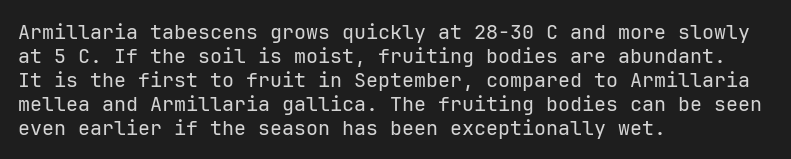
The image shows 20 px text type, upright; set left-aligned, line spacing 1.2x, normal letter spacing, not underlined.
